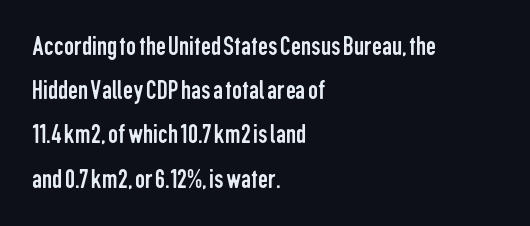
The image shows 28 px regular-weight, condensed sans-serif type, upright; set left-aligned, normal line spacing (1.58x), normal letter spacing, not underlined; low stroke contrast and a medium x-height.
